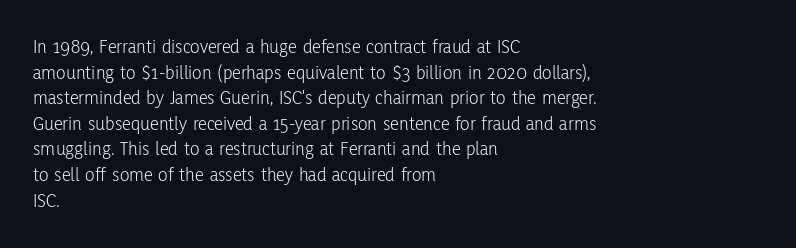
{"italic": "no", "bold": "no", "underline": "no", "align": "left", "line_spacing": "normal", "line_spacing_ratio": 1.28, "letter_spacing": "normal", "letter_spacing_em": 0.0, "glyph_px": 20}
